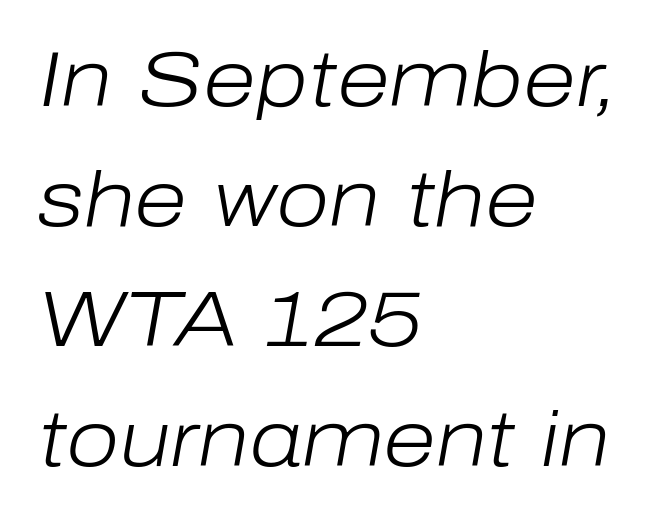
The image shows 77 px light type, italic (leaning right); set left-aligned, normal line spacing (1.56x), normal letter spacing, not underlined; low stroke contrast and a medium x-height.
